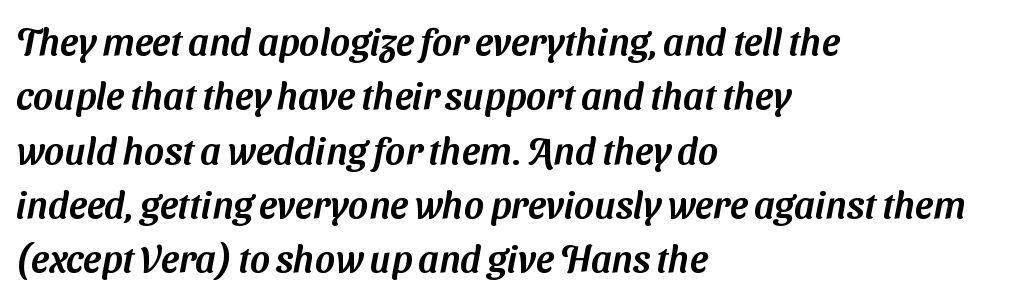
{"serif": "no", "width": "normal", "stroke_contrast": "medium", "x_height": "medium", "monospaced": "no", "underline": "no", "align": "left", "line_spacing": "normal", "line_spacing_ratio": 1.43, "letter_spacing": "normal", "letter_spacing_em": 0.0, "glyph_px": 38}
